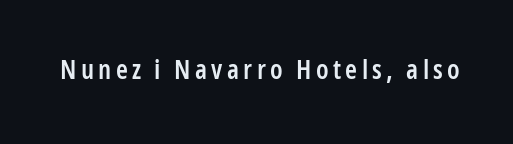
The image shows 27 px text type, upright; set not underlined.
